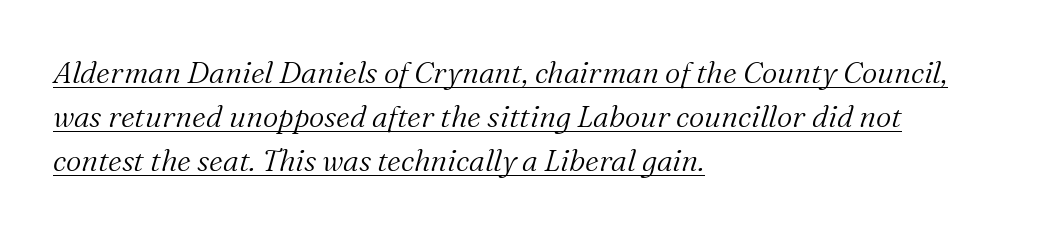
Stems here are at most as thick as an everyday book face. Looks like someone drew a line under every word here. Old-style or modern, the face here clearly has serifs. All the whitespace from short lines collects on the right. The tracking reads as untouched default to a designer's eye.
